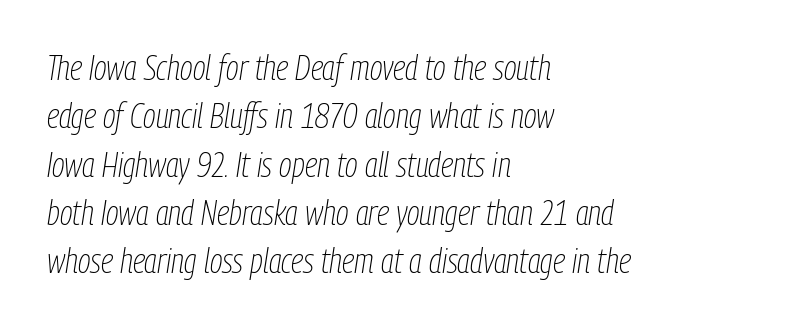
Q: Is the text bold? A: No.
Q: Is the text italic (slanted)? A: Yes, it leans right by about 9 degrees.
Q: Is the text underlined? A: No.
Q: How is the paragraph aligned? A: Left-aligned.
Q: Is the spacing between letters normal or unusually wide? A: Normal.
Q: Is the spacing between lines tight, normal or loose? A: Normal.
Q: Width (condensed, normal, or wide)? A: Condensed.
Q: Stroke contrast? A: Low.
Q: x-height? A: Medium.
Q: Monospaced? A: No.
